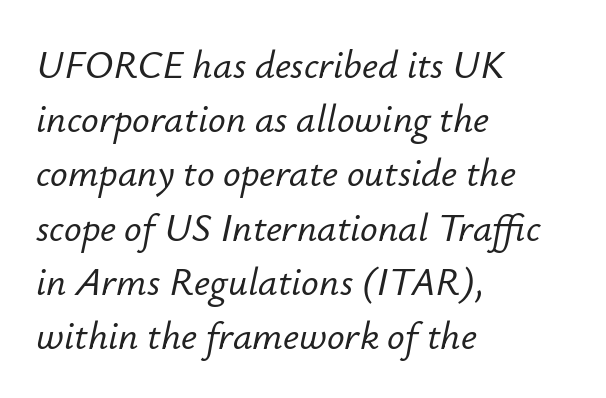
Q: Is the text italic (slanted)? A: Yes, it leans right by about 12 degrees.
Q: Is the text underlined? A: No.
Q: How is the paragraph aligned? A: Left-aligned.
Q: Is the spacing between letters normal or unusually wide? A: Normal.
Q: Is the spacing between lines tight, normal or loose? A: Normal.
Q: Width (condensed, normal, or wide)? A: Normal.
Q: Stroke contrast? A: Low.
Q: x-height? A: Small.
Q: Monospaced? A: No.
